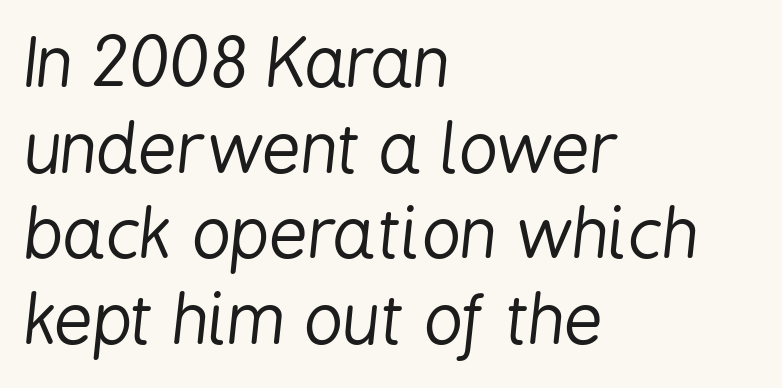
Q: Is the text bold? A: No.
Q: Is the text italic (slanted)? A: Yes, it leans right by about 6 degrees.
Q: Is the text underlined? A: No.
Q: How is the paragraph aligned? A: Left-aligned.
Q: Is the spacing between letters normal or unusually wide? A: Normal.
Q: Is the spacing between lines tight, normal or loose? A: Normal.
Q: Width (condensed, normal, or wide)? A: Condensed.
Q: Stroke contrast? A: Low.
Q: x-height? A: Medium.
Q: Monospaced? A: No.
